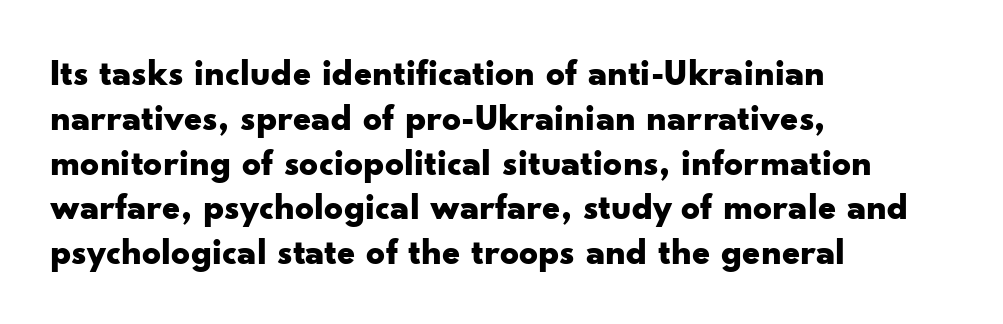
The image shows 37 px bold, wide sans-serif type, upright; set left-aligned, line spacing 1.21x, normal letter spacing, not underlined; low stroke contrast and a small x-height.
